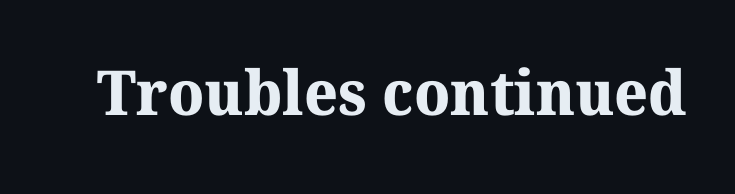
Q: Is the text bold? A: Yes.
Q: Is the typeface a serif or a sans-serif typeface? A: Serif.
Q: Is the text underlined? A: No.
Q: Is the spacing between letters normal or unusually wide? A: Normal.
Q: Width (condensed, normal, or wide)? A: Normal.
Q: Stroke contrast? A: Medium.
Q: x-height? A: Medium.
Q: Monospaced? A: No.
